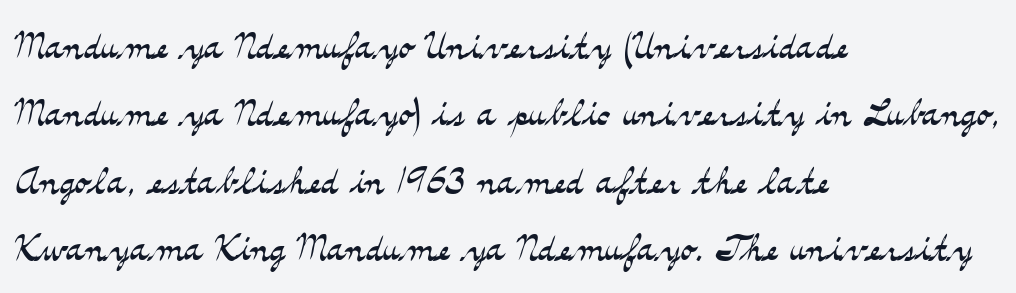
The rendering keeps characters at their native spacing. Descenders hang freely into open space. Serifs: yes, visible at the terminals of the letterforms. Caption: face not bold, strokes unweighted.
